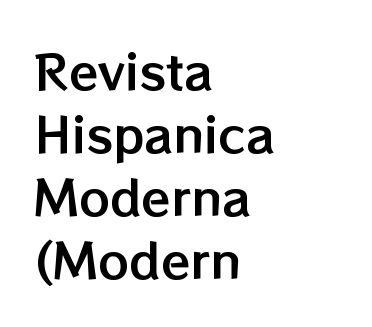
Do the characters align in a grid? No, the font is proportional. Every row of glyphs begins at an identical x-position on the left. Line spacing here is normal. Underline: absent.
